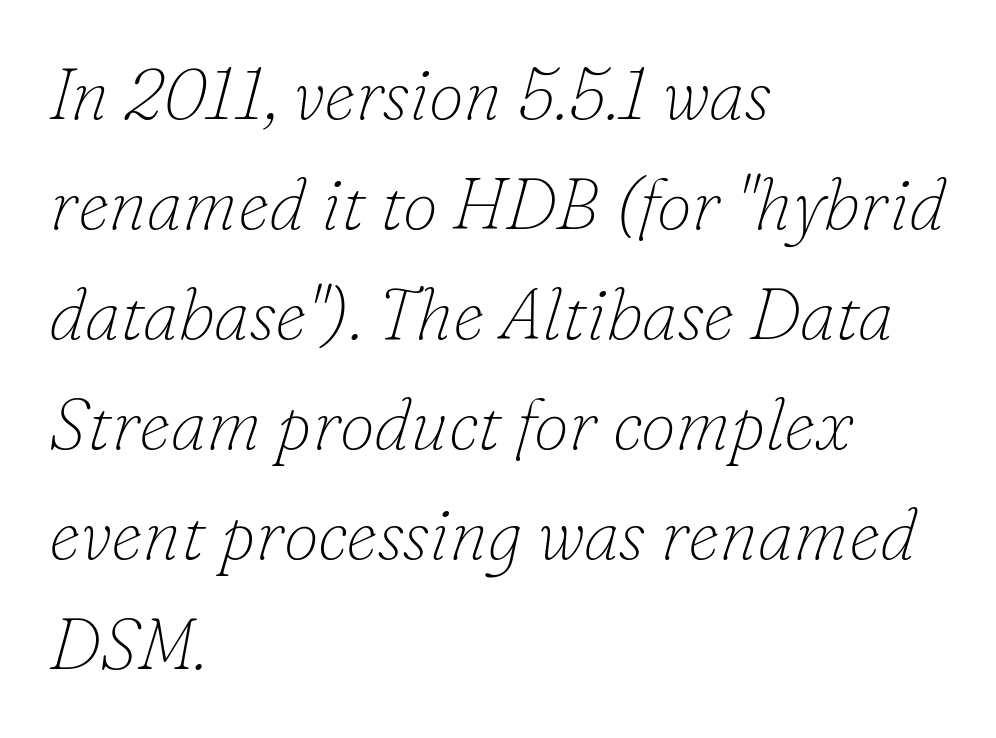
In CSS terms this would be text-align: left. Looks like regular typesetting: each glyph gets only the width it needs. Is the type heavy? It reads as light-to-regular instead. Compared with ordinary roman type, these characters are visibly tilted. The letters carry serifs — small finishing strokes at the ends of their stems.
